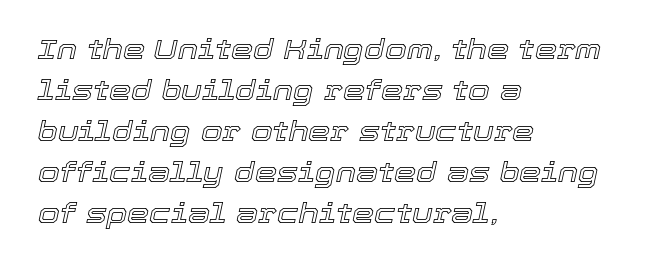
The image shows 28 px text type, italic (leaning right); set left-aligned, normal line spacing (1.46x), normal letter spacing, not underlined; a medium x-height.
